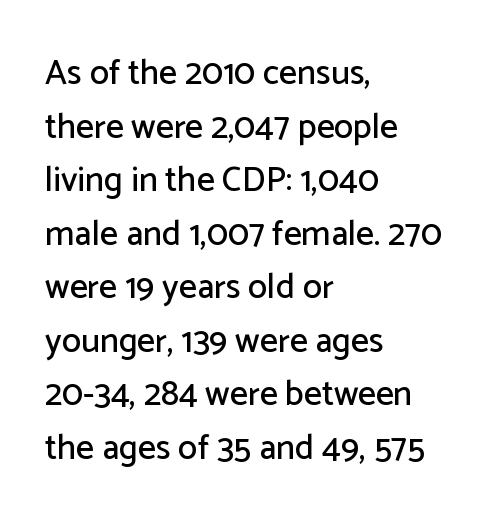
Descenders are the only things crossing below the line. Where is the straight margin? On the left. Does the type have serifs? No, each stem ends abruptly. Each word holds together tightly as a unit, with standard inter-letter gaps.
